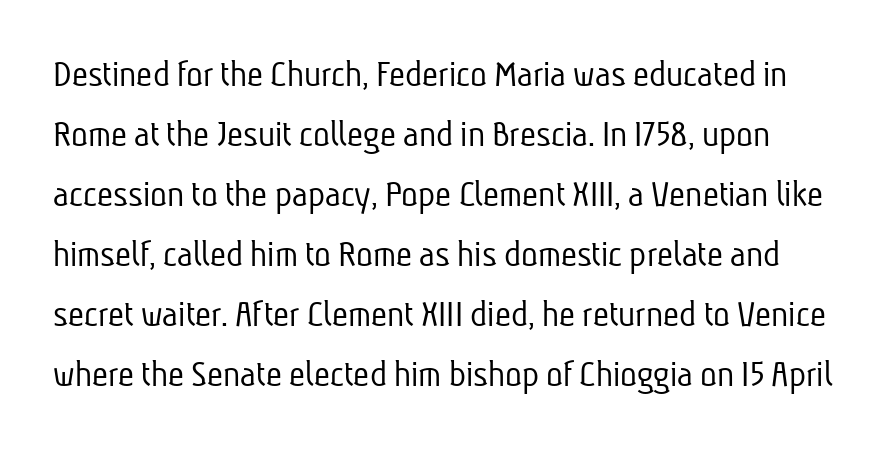
{"serif": "no", "bold": "no", "weight": "light", "width": "condensed", "stroke_contrast": "low", "x_height": "medium", "monospaced": "no", "underline": "no", "line_spacing": "normal", "line_spacing_ratio": 1.54, "letter_spacing": "normal", "letter_spacing_em": 0.0, "glyph_px": 39}
